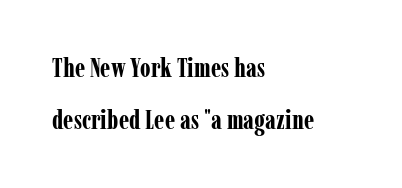
The image shows 26 px bold type, upright; set left-aligned, loose line spacing (1.99x), normal letter spacing, not underlined.
